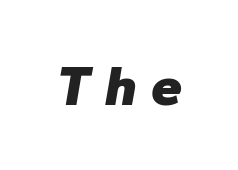
Stroke thickness is high; the sample reads as a true bold. There is plenty of visible air inserted between adjacent glyphs. Note the varied advance widths — an 'i' is clearly narrower than an 'm'. Posture: slanted.
